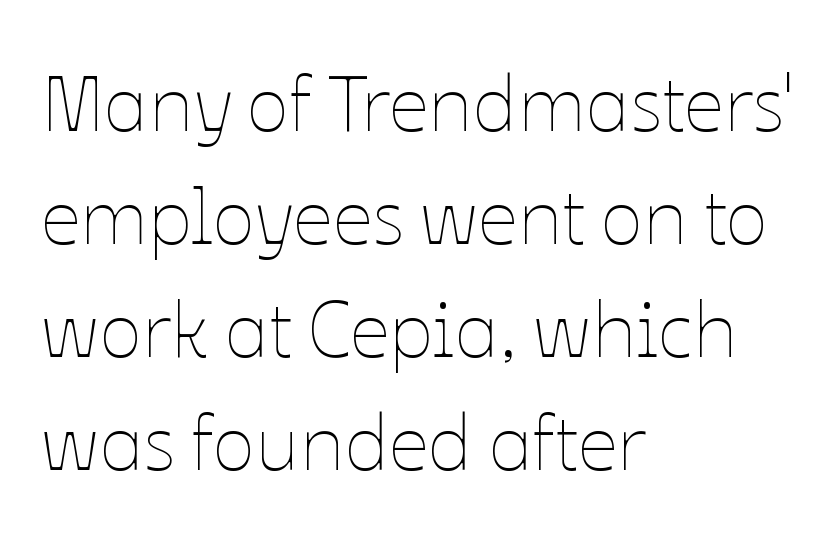
The image shows 79 px thin type, upright; set left-aligned, normal line spacing (1.43x), normal letter spacing, not underlined; low stroke contrast and a medium x-height.
